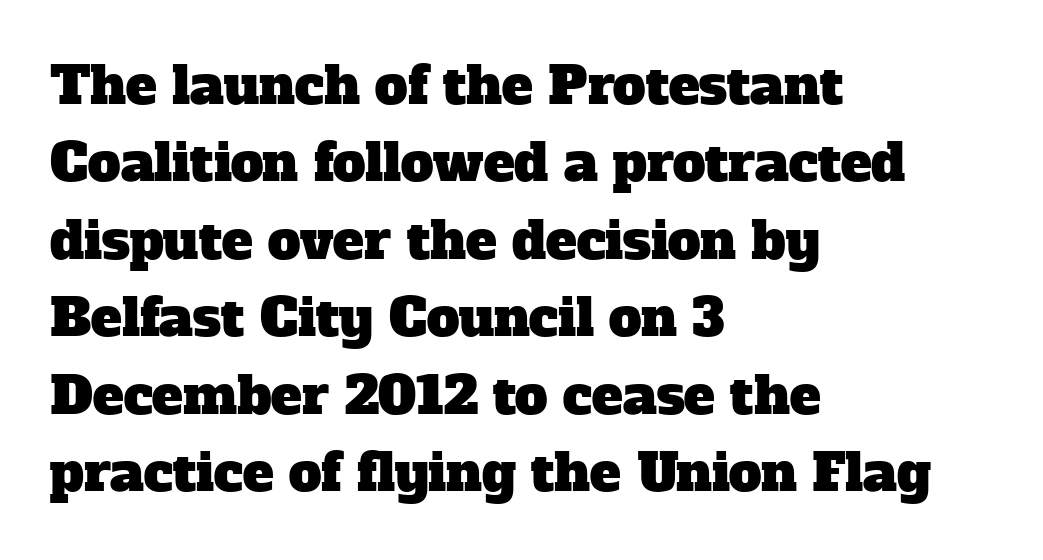
This sample has the flowing, uneven cadence of proportional lettering. Plain, unruled lines of type. Compared with a centered layout, this one pins lines to the left instead. Are there feet on the stems? There are — it's a serif.
